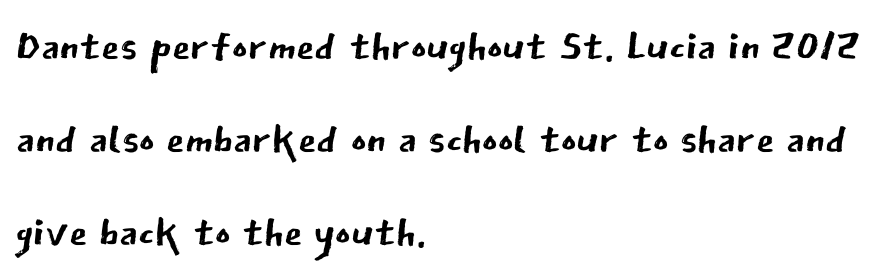
Anything drawn beneath the words? Only blank space. Default kerning and tracking; the words read as compact shapes. The glyphs in this specimen are sans serif. The designer left line spacing at the default. Stems here are at most as thick as an everyday book face. The typography opts for an upright posture over an oblique one.
